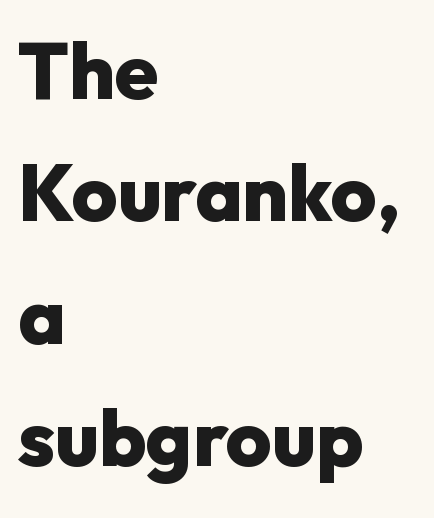
{"serif": "no", "italic": "no", "bold": "yes", "weight": "heavy", "width": "normal", "stroke_contrast": "low", "x_height": "medium", "monospaced": "no", "underline": "no", "align": "left", "line_spacing": "normal", "line_spacing_ratio": 1.55, "letter_spacing": "normal", "letter_spacing_em": 0.0, "glyph_px": 79}
